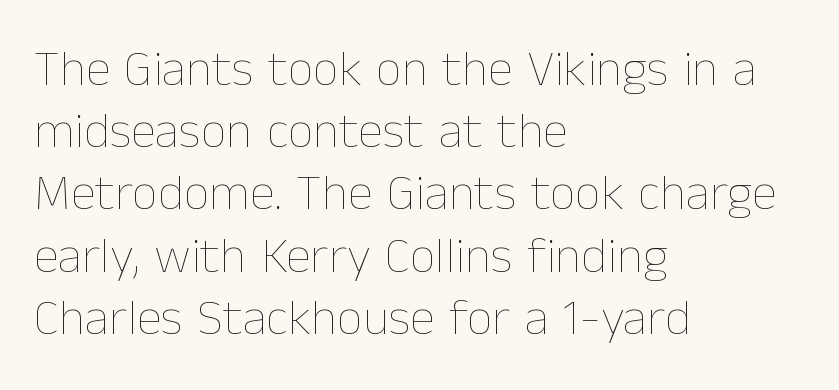
{"italic": "no", "bold": "no", "weight": "thin", "width": "normal", "stroke_contrast": "low", "x_height": "medium", "monospaced": "no", "underline": "no", "align": "left", "line_spacing_ratio": 1.22, "letter_spacing": "normal", "letter_spacing_em": 0.0, "glyph_px": 51}
